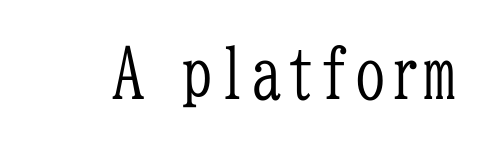
Descenders are the only things crossing below the line. Style check: upright. Words appear dense and cohesive because spacing is normal. This reads as an unemphasized weight, regular at the heaviest. These lines are rendered in a fixed-pitch font. Regarding serifs, this sample has them.
